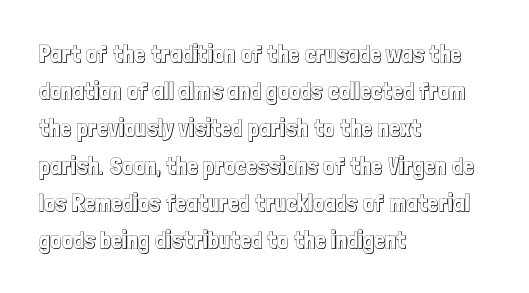
Interline gaps are of average width in this sample. The letters stand upright; this is a roman face. The face used here is rendered with its standard letterfit. Leftover space on each line is placed entirely after the last word. Beneath every word, the page is bare.
